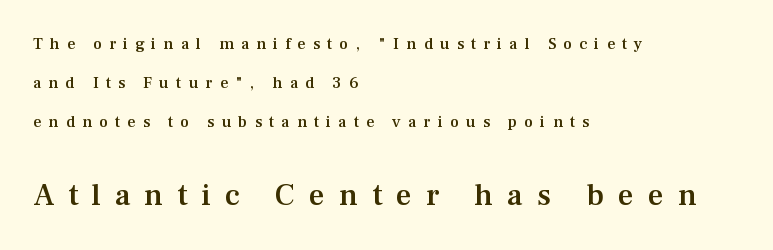
{"serif": "yes", "italic": "no", "bold": "semi", "weight": "semibold", "width": "normal", "stroke_contrast": "medium", "x_height": "medium", "monospaced": "no", "underline": "no", "align": "left", "line_spacing": "loose", "line_spacing_ratio": 2.45, "letter_spacing": "wide", "letter_spacing_em": 0.45, "larger_block": "second", "size_ratio": 1.94, "glyph_px": 31}
